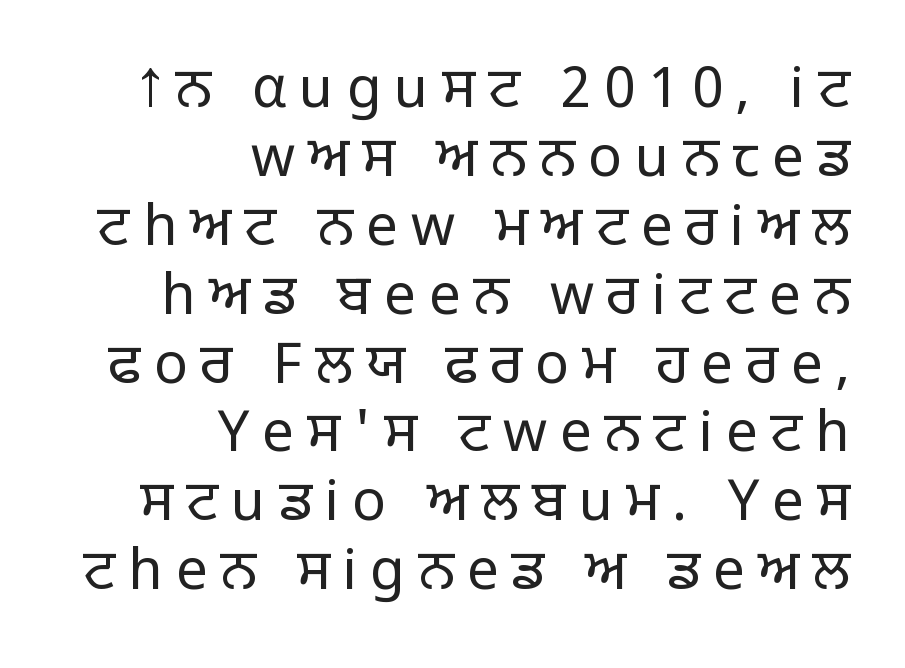
{"serif": "no", "italic": "no", "bold": "no", "weight": "light", "width": "normal", "stroke_contrast": "low", "x_height": "large", "monospaced": "no", "underline": "no", "align": "right", "line_spacing_ratio": 1.23, "letter_spacing": "wide", "letter_spacing_em": 0.23, "glyph_px": 56}
